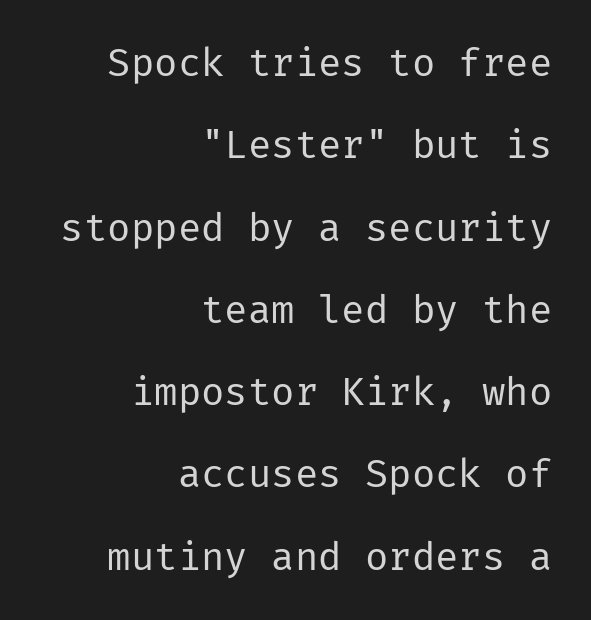
The image shows 39 px regular-weight sans-serif type, upright; set right-aligned, loose line spacing (2.11x), normal letter spacing, not underlined; low stroke contrast and a medium x-height.
